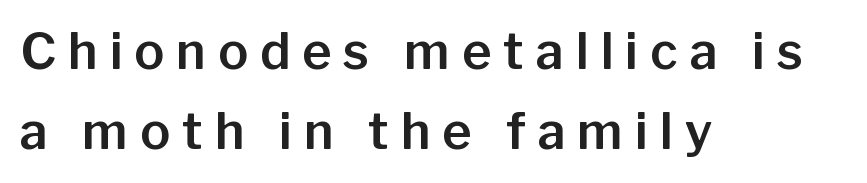
Q: Is the text italic (slanted)? A: No, it is upright.
Q: Is the typeface a serif or a sans-serif typeface? A: Sans-serif.
Q: Is the text underlined? A: No.
Q: How is the paragraph aligned? A: Left-aligned.
Q: Is the spacing between letters normal or unusually wide? A: Unusually wide.
Q: Is the spacing between lines tight, normal or loose? A: Normal.
Q: Width (condensed, normal, or wide)? A: Normal.
Q: Stroke contrast? A: Low.
Q: x-height? A: Medium.
Q: Monospaced? A: No.
